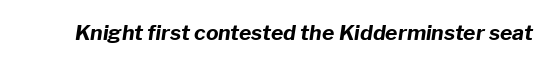
The passage shown is emphatically bold. Quick note: underline off. Here the glyphs are tracked normally, forming tight word shapes. Italic: yes, the glyphs are oblique.
